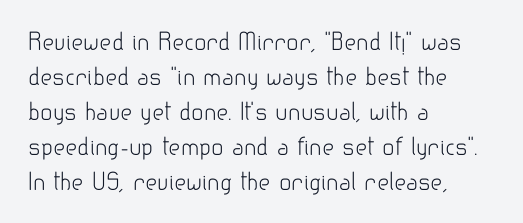
Q: Is the text bold? A: No.
Q: Is the text italic (slanted)? A: No, it is upright.
Q: Is the text underlined? A: No.
Q: How is the paragraph aligned? A: Left-aligned.
Q: Is the spacing between letters normal or unusually wide? A: Normal.
Q: Is the spacing between lines tight, normal or loose? A: Normal.
